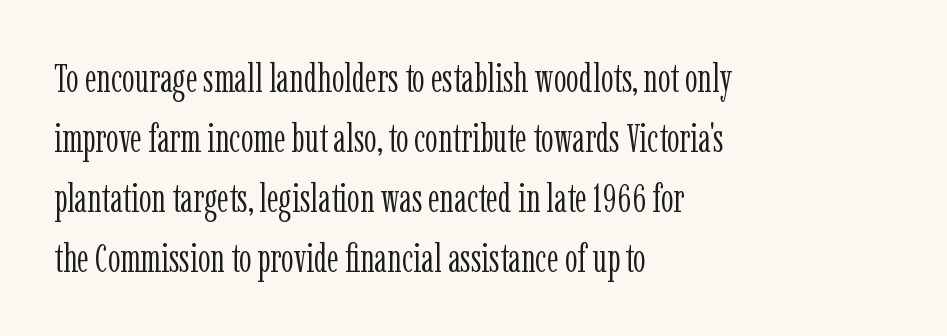
Q: Is the text bold? A: No.
Q: Is the text italic (slanted)? A: No, it is upright.
Q: Is the typeface a serif or a sans-serif typeface? A: Serif.
Q: Is the text underlined? A: No.
Q: How is the paragraph aligned? A: Left-aligned.
Q: Is the spacing between letters normal or unusually wide? A: Normal.
Q: Is the spacing between lines tight, normal or loose? A: Normal.
Q: Width (condensed, normal, or wide)? A: Condensed.
Q: Stroke contrast? A: Low.
Q: x-height? A: Medium.
Q: Monospaced? A: No.
